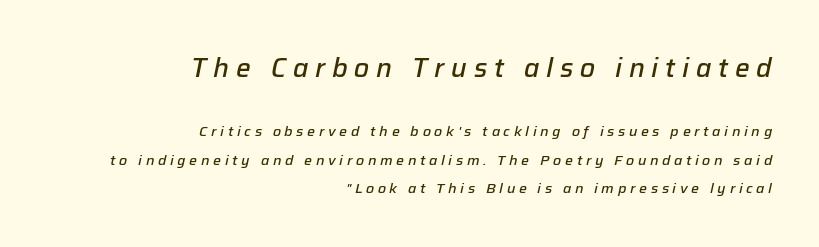
The image shows 26 px text type, italic (leaning right); set right-aligned, loose line spacing (2.02x), unusually wide letter spacing (+0.26 em), not underlined; the first (top) block is 1.86x larger.
